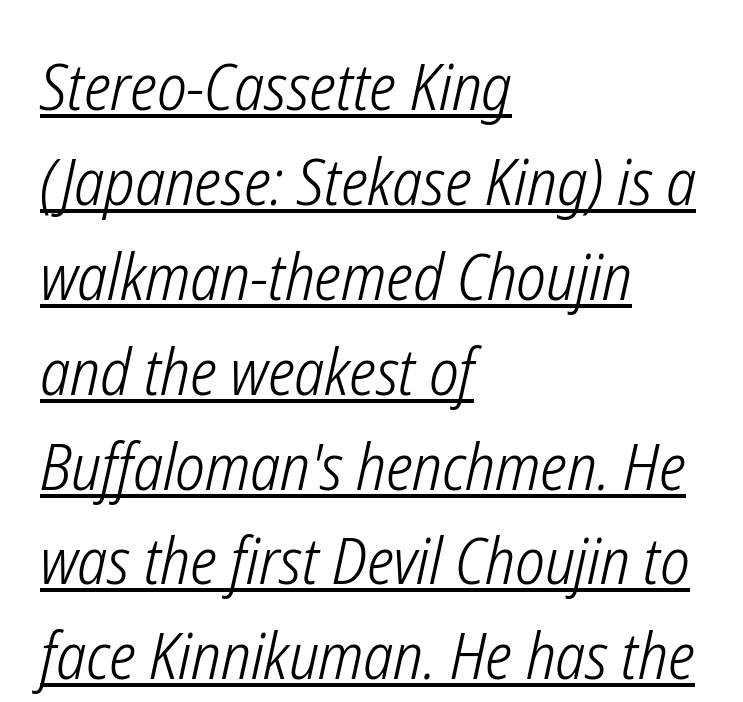
{"italic": "yes", "lean": "right", "slant_degrees": 12, "bold": "no", "weight": "light", "width": "condensed", "stroke_contrast": "low", "x_height": "medium", "monospaced": "no", "underline": "yes", "align": "left", "line_spacing": "normal", "line_spacing_ratio": 1.46, "letter_spacing": "normal", "letter_spacing_em": 0.0, "glyph_px": 65}
